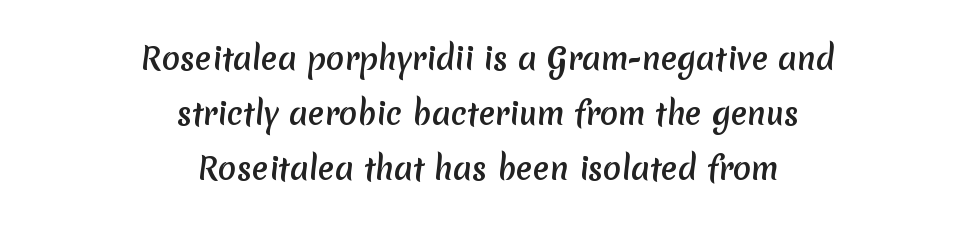
Does the type have serifs? No, each stem ends abruptly. Each row of text sits above clean, open space. The rag falls on both sides of this text block equally. What stands out about the letter spacing? Nothing — it is the standard amount. These lines are rendered in a variable-pitch font.
